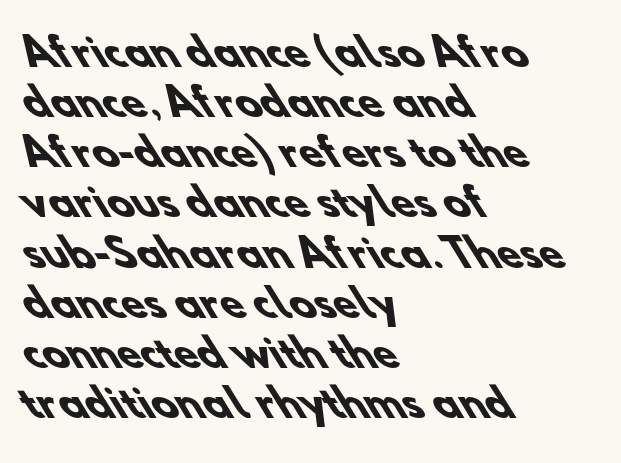
The image shows 38 px heavy sans-serif type; set left-aligned, normal line spacing (1.32x), normal letter spacing, not underlined; low stroke contrast and a small x-height.
